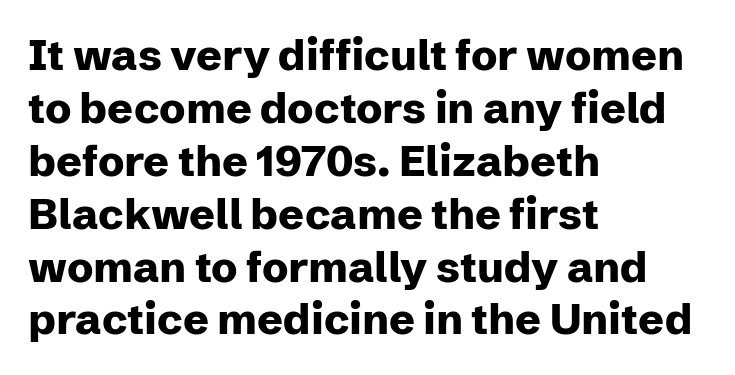
The image shows 43 px heavy sans-serif type, upright; set left-aligned, line spacing 1.23x, normal letter spacing, not underlined; low stroke contrast and a medium x-height.
